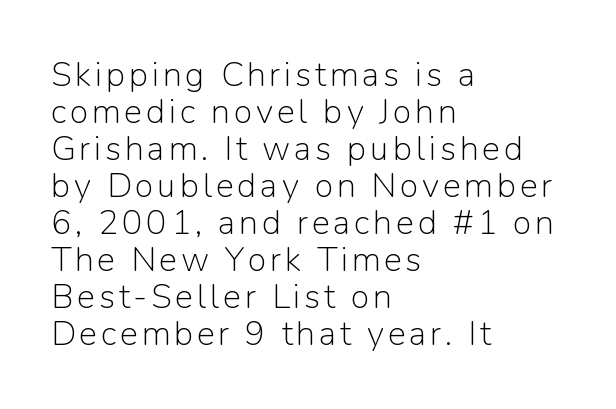
Classification — sans serif. Posture: straight, roman, zero tilt. The space beneath each line is pristine and unruled. This block would grow much taller if given ordinary leading; it's compressed now.
